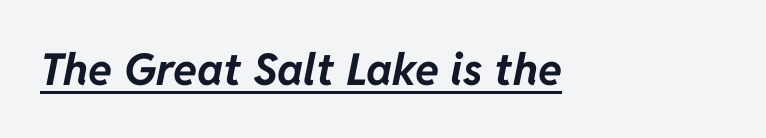
The typesetter has applied underlining to the passage shown. Does the weight exceed regular? Yes, all the way to bold. Varying glyph widths throughout — classic text-font behaviour. Nobody touched the tracking dial on this one. When letters slant like this, we call the style italic.
